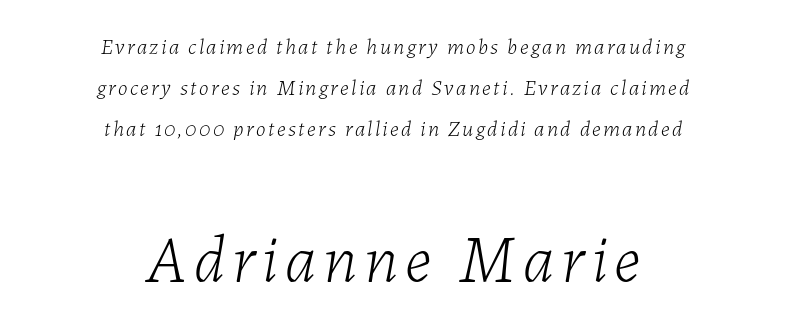
{"italic": "yes", "lean": "right", "slant_degrees": 7, "bold": "no", "weight": "light", "width": "normal", "stroke_contrast": "low", "x_height": "medium", "monospaced": "no", "underline": "no", "align": "center", "line_spacing_ratio": 1.87, "larger_block": "second", "size_ratio": 3.05, "glyph_px": 67}
